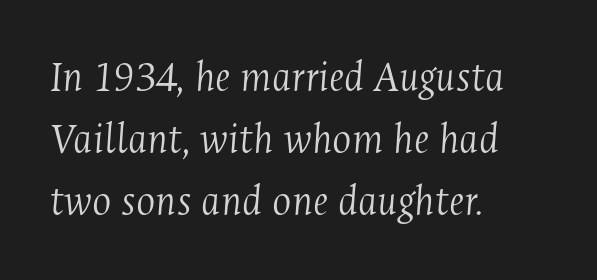
You can tell from the footed stems that serif type was used. Left-aligned paragraph, ragged on the right. There's an unmistakable incline to the writing here. Students, observe: this is what conventionally led text looks like. Any mark beneath the type? The region is blank.
